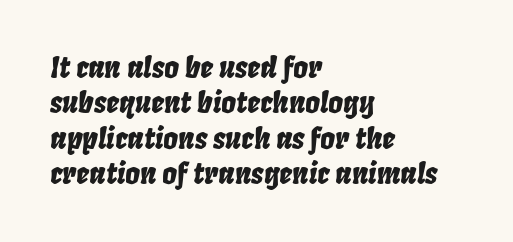
The image shows 29 px condensed type, italic (leaning right); set left-aligned, line spacing 1.22x, normal letter spacing, not underlined; low stroke contrast and a large x-height.
